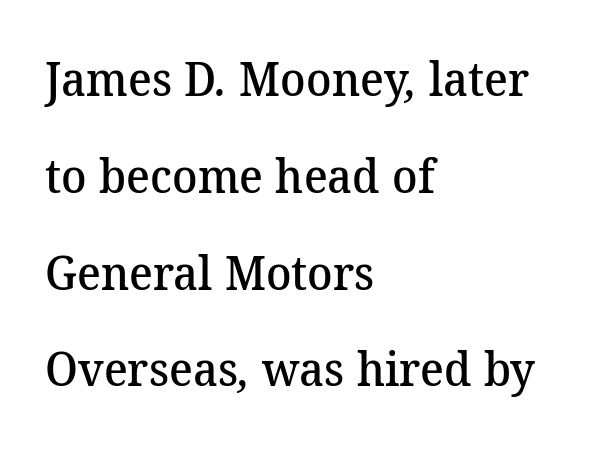
The image shows 47 px semibold serif type; set left-aligned, loose line spacing (2.06x), normal letter spacing, not underlined; medium stroke contrast and a medium x-height.
